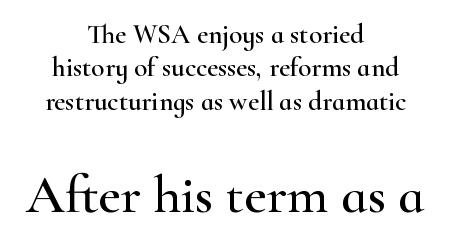
The image shows 54 px wide serif type, upright; set centered, line spacing 1.24x, normal letter spacing, not underlined; the second (bottom) block is 2.0x larger; high stroke contrast and a small x-height.
